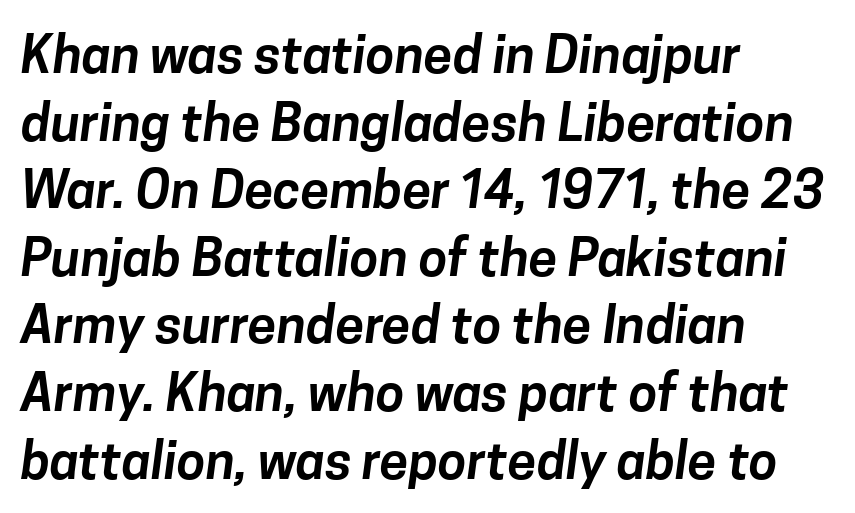
Q: Is the typeface a serif or a sans-serif typeface? A: Sans-serif.
Q: Is the text underlined? A: No.
Q: How is the paragraph aligned? A: Left-aligned.
Q: Is the spacing between letters normal or unusually wide? A: Normal.
Q: Is the spacing between lines tight, normal or loose? A: Normal.
Q: Width (condensed, normal, or wide)? A: Normal.
Q: Stroke contrast? A: Low.
Q: x-height? A: Medium.
Q: Monospaced? A: No.
